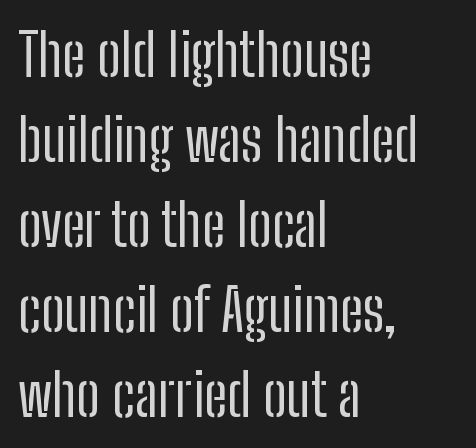
The face used here is proportionally spaced, like ordinary book or web type. Each row of text sits above clean, open space. Does the lettering tilt? It doesn't — this is upright. The passage shown stacks its lines at a standard gap. The rag falls on the right side of this text block. No chunkiness to these letters — they're not bold.
